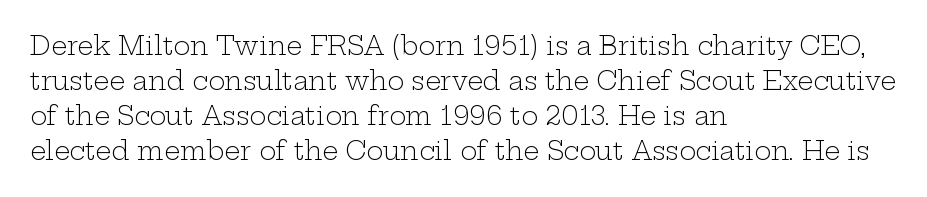
{"italic": "no", "bold": "no", "underline": "no", "align": "left", "line_spacing": "normal", "line_spacing_ratio": 1.4, "letter_spacing": "normal", "letter_spacing_em": 0.0, "glyph_px": 25}
